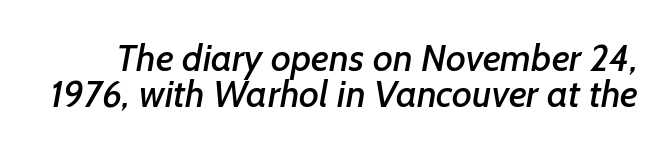
Type without underlining. This is sans-serif lettering, the kind often seen on screens and signage. Summary of vertical rhythm: compact, with narrow interline spacing. Spacing verdict: proportional, widths tailored to each character.
